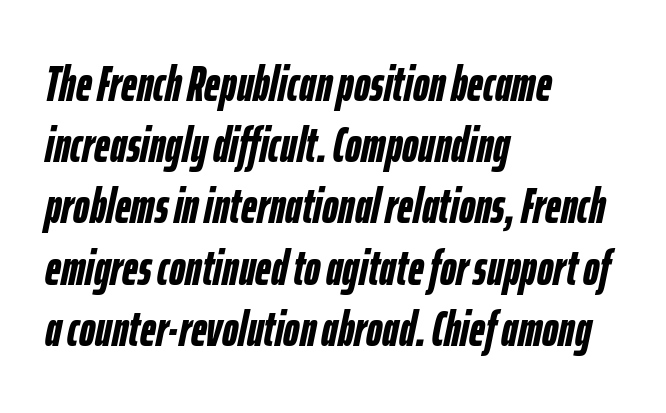
Q: Is the text bold? A: Yes.
Q: Is the text italic (slanted)? A: Yes, it leans right by about 12 degrees.
Q: Is the text underlined? A: No.
Q: How is the paragraph aligned? A: Left-aligned.
Q: Is the spacing between letters normal or unusually wide? A: Normal.
Q: Is the spacing between lines tight, normal or loose? A: Normal.
Q: Width (condensed, normal, or wide)? A: Condensed.
Q: Stroke contrast? A: Low.
Q: x-height? A: Medium.
Q: Monospaced? A: No.
